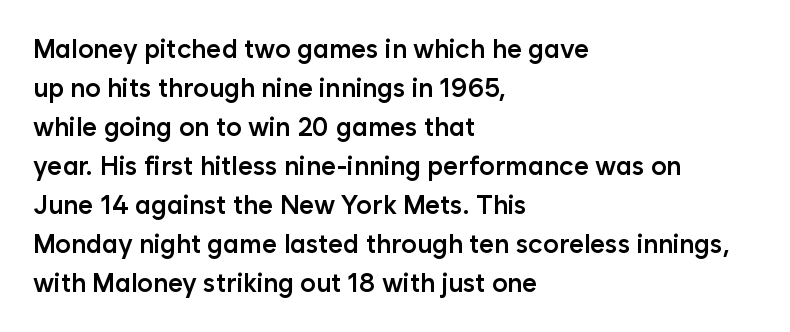
The image shows 26 px text type, upright; set left-aligned, normal line spacing (1.5x), normal letter spacing, not underlined.
